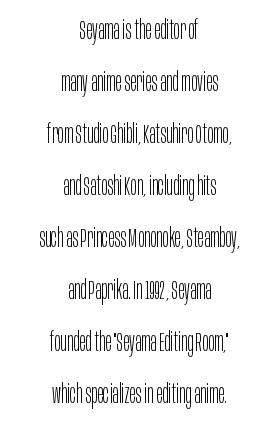
{"italic": "no", "bold": "no", "underline": "no", "align": "center", "line_spacing": "loose", "line_spacing_ratio": 2.0, "letter_spacing": "normal", "letter_spacing_em": 0.0, "glyph_px": 26}
